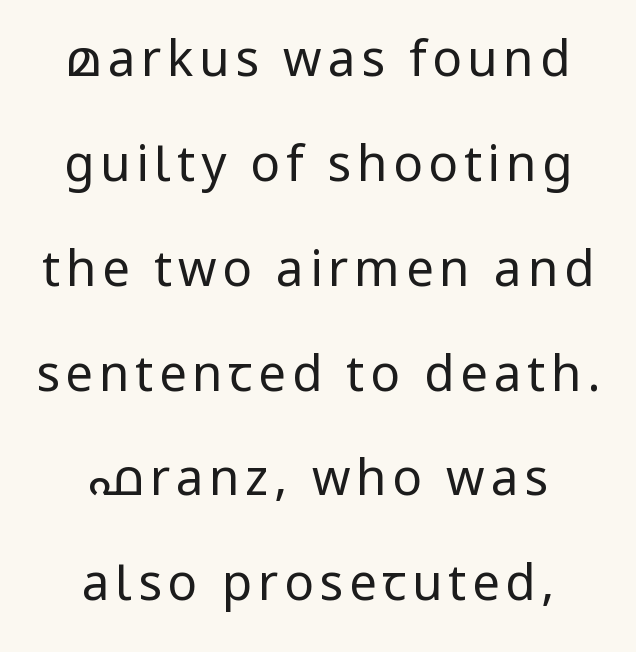
Q: Is the text bold? A: No.
Q: Is the text italic (slanted)? A: No, it is upright.
Q: Is the typeface a serif or a sans-serif typeface? A: Sans-serif.
Q: Is the text underlined? A: No.
Q: How is the paragraph aligned? A: Centered.
Q: Is the spacing between lines tight, normal or loose? A: Loose.
Q: Width (condensed, normal, or wide)? A: Normal.
Q: Stroke contrast? A: Low.
Q: x-height? A: Medium.
Q: Monospaced? A: No.
